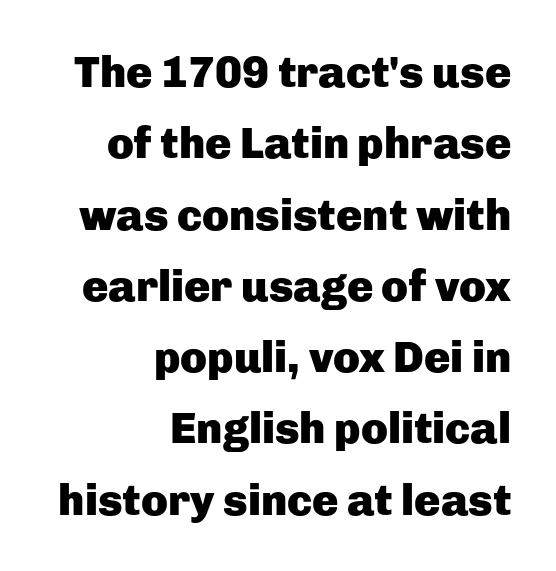
Q: Is the text bold? A: Yes.
Q: Is the text italic (slanted)? A: No, it is upright.
Q: Is the typeface a serif or a sans-serif typeface? A: Sans-serif.
Q: Is the text underlined? A: No.
Q: How is the paragraph aligned? A: Right-aligned.
Q: Is the spacing between letters normal or unusually wide? A: Normal.
Q: Is the spacing between lines tight, normal or loose? A: Normal.
Q: Width (condensed, normal, or wide)? A: Normal.
Q: Stroke contrast? A: Low.
Q: x-height? A: Medium.
Q: Monospaced? A: No.
